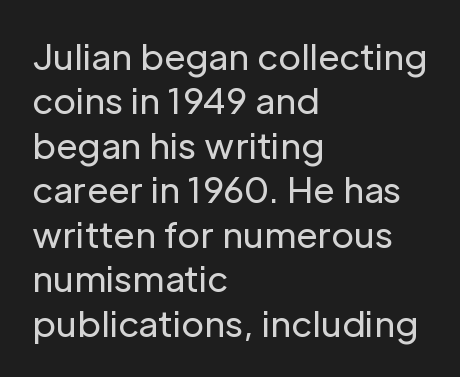
The image shows 35 px regular-weight sans-serif type, upright; set left-aligned, normal line spacing (1.27x), normal letter spacing, not underlined; low stroke contrast and a medium x-height.
